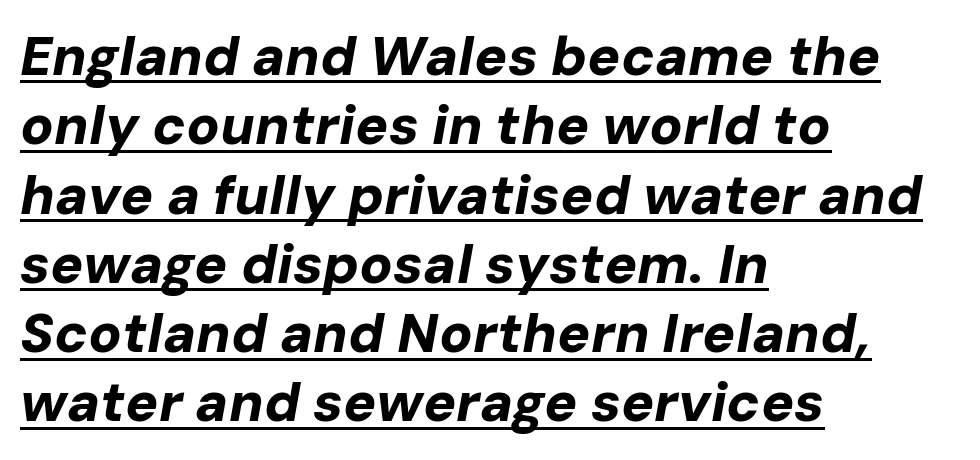
{"italic": "yes", "lean": "right", "slant_degrees": 10, "bold": "yes", "weight": "bold", "width": "normal", "stroke_contrast": "low", "x_height": "medium", "monospaced": "no", "underline": "yes", "align": "left", "line_spacing": "normal", "line_spacing_ratio": 1.26, "letter_spacing": "normal", "letter_spacing_em": 0.0, "glyph_px": 55}
